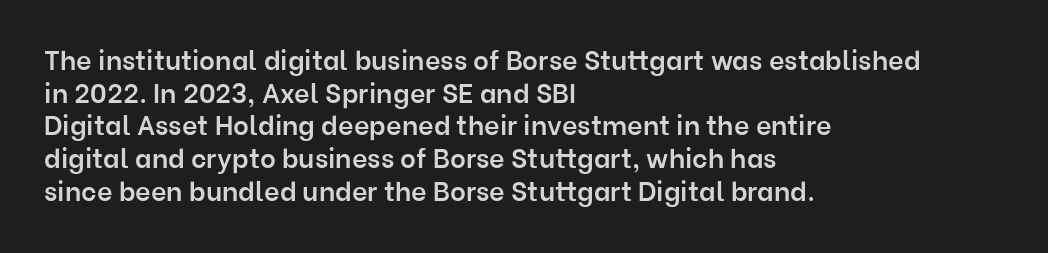
Q: Is the text bold? A: Semi-bold.
Q: Is the text italic (slanted)? A: No, it is upright.
Q: Is the text underlined? A: No.
Q: How is the paragraph aligned? A: Left-aligned.
Q: Is the spacing between letters normal or unusually wide? A: Normal.
